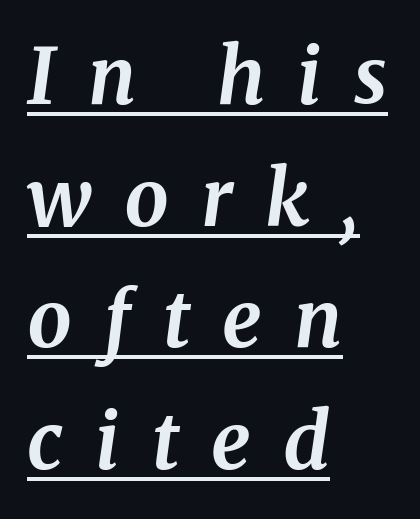
These lines sit exactly where default settings would place them. Strokes here are thick enough to call this a true bold. This sample uses an oblique cut, with every glyph tilted off the vertical. To sum up the face: it has serifs.
